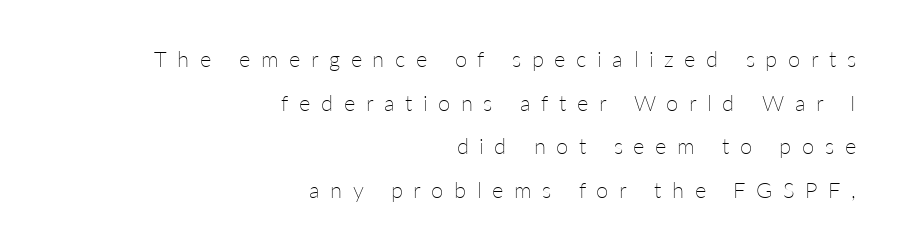
{"italic": "no", "bold": "no", "underline": "no", "align": "right", "line_spacing": "loose", "line_spacing_ratio": 1.98, "letter_spacing": "wide", "letter_spacing_em": 0.48, "glyph_px": 22}
